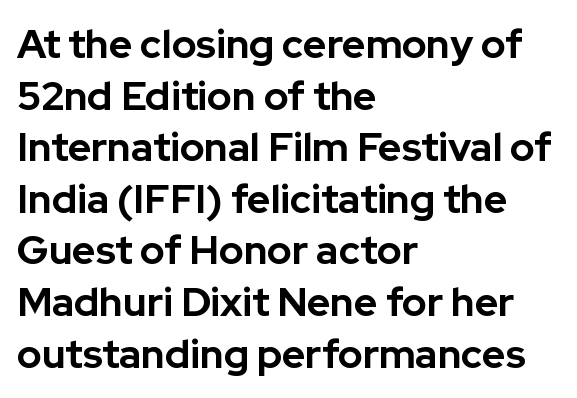
The text was rendered using a sans face with plain stroke endings. The foot of each line stays bare and open. The passage shown stacks its lines at a standard gap. Note the varied advance widths — an 'i' is clearly narrower than an 'm'.
